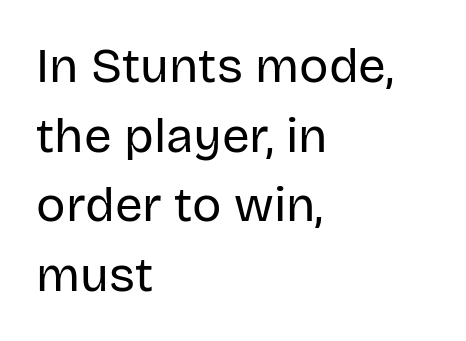
The image shows 49 px regular-weight sans-serif type, upright; set left-aligned, normal line spacing (1.42x), normal letter spacing, not underlined; low stroke contrast and a large x-height.
